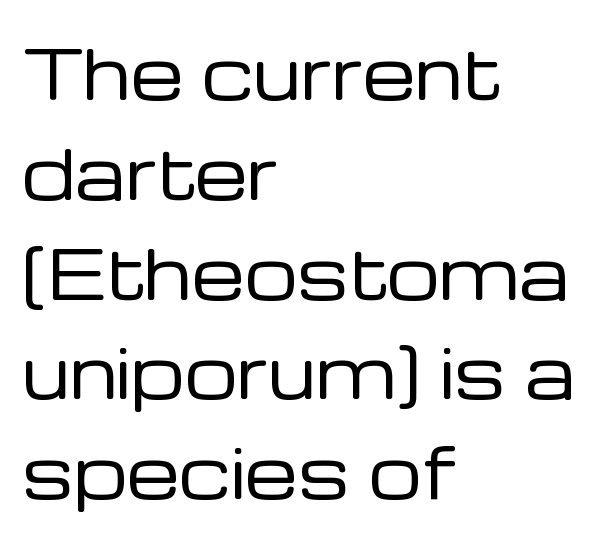
To sum up the face: it is a sans, with no serifs. You could not count columns in this text — the font is proportionally spaced. The string is rendered with underlining switched off. When letters stand straight like this, we call the style roman or upright.
